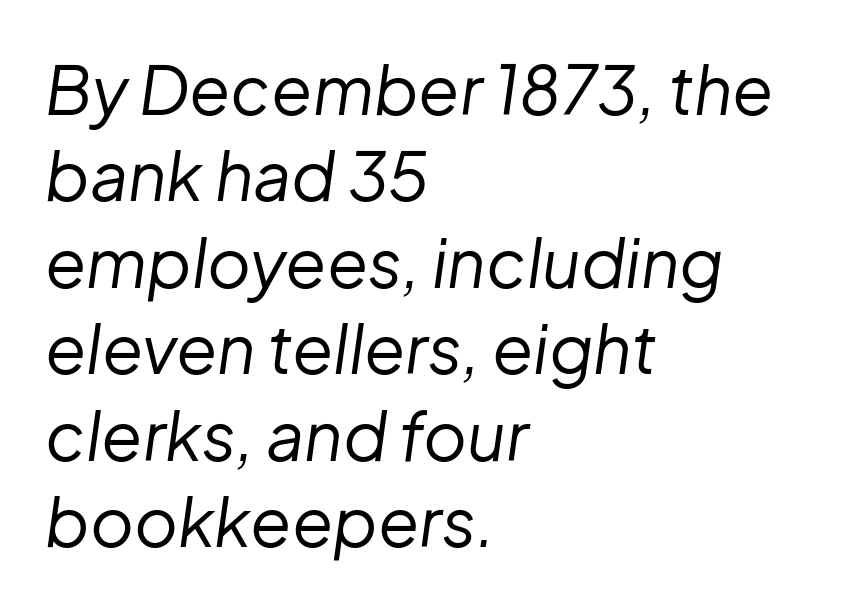
Spacing verdict: proportional, widths tailored to each character. Caption: standard tracking, unaltered. You can tell it's italic because the verticals aren't actually vertical. Line starts are locked; line ends wander. Weight: not bold — regular or lighter.
